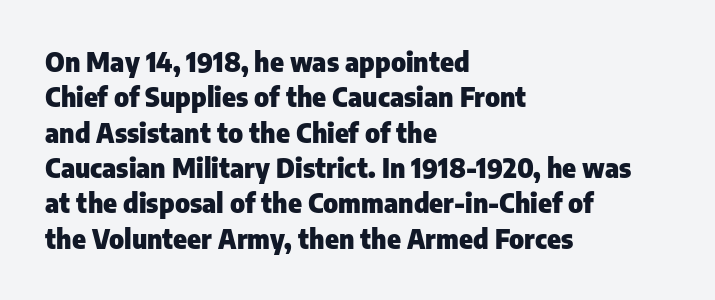
Normally led — the rows are evenly, conventionally spaced. A roman cut, with each character standing at attention. The gaps between neighbouring characters are ordinary and unremarkable. The words here are not underlined. Left-aligned paragraph, ragged on the right. The typesetting leans heavy: a genuine bold.
